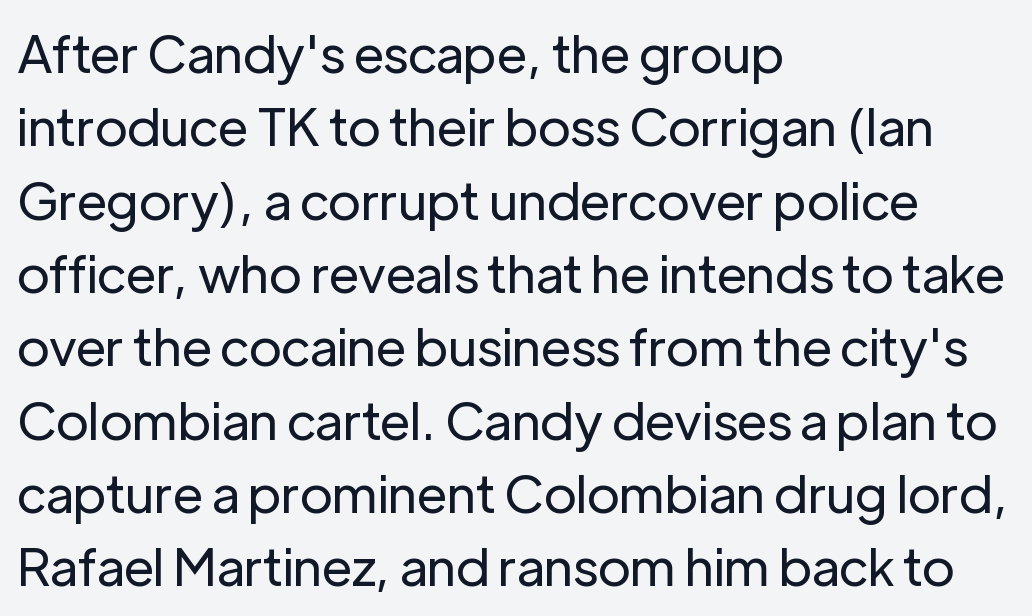
It's the straight-up-and-down kind of type. Stems and bowls with no extra thickness — not bold. You could call the tracking neutral — neither tight nor loose. Look at the bottom of the vertical strokes: they stop flat, with no serifs. This sample is left-justified, so line endings fall wherever the words run out.
